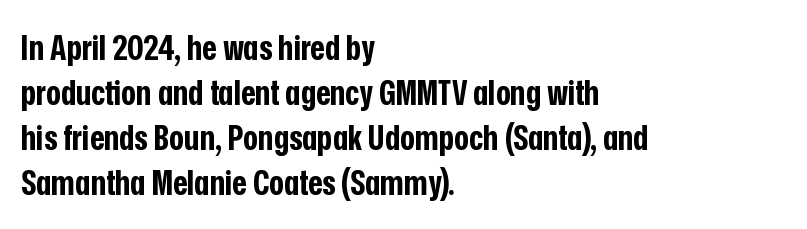
Summary of weight: heavy, a full bold. Is there much room between lines? A standard amount, neither cramped nor airy. Varying glyph widths throughout — classic text-font behaviour. Does the lettering tilt? It doesn't — this is upright.
